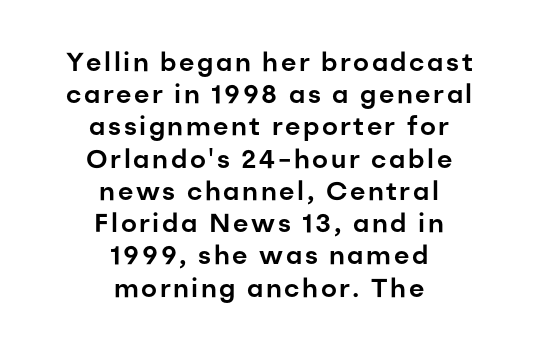
The image shows 26 px text type, upright; set centered, line spacing 1.24x, not underlined.
